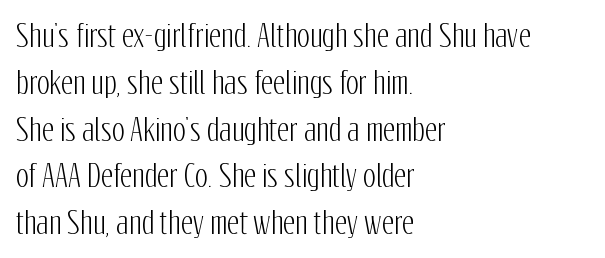
Q: Is the text italic (slanted)? A: No, it is upright.
Q: Is the typeface a serif or a sans-serif typeface? A: Sans-serif.
Q: Is the text underlined? A: No.
Q: How is the paragraph aligned? A: Left-aligned.
Q: Is the spacing between letters normal or unusually wide? A: Normal.
Q: Is the spacing between lines tight, normal or loose? A: Normal.
Q: Width (condensed, normal, or wide)? A: Condensed.
Q: Stroke contrast? A: Low.
Q: x-height? A: Medium.
Q: Monospaced? A: No.
